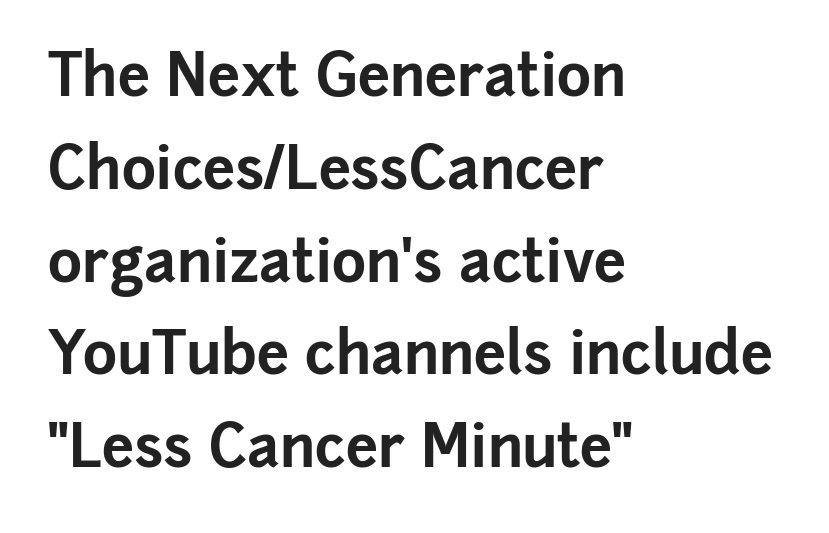
The image shows 58 px bold sans-serif type, upright; set left-aligned, normal line spacing (1.6x), normal letter spacing, not underlined; low stroke contrast and a medium x-height.
